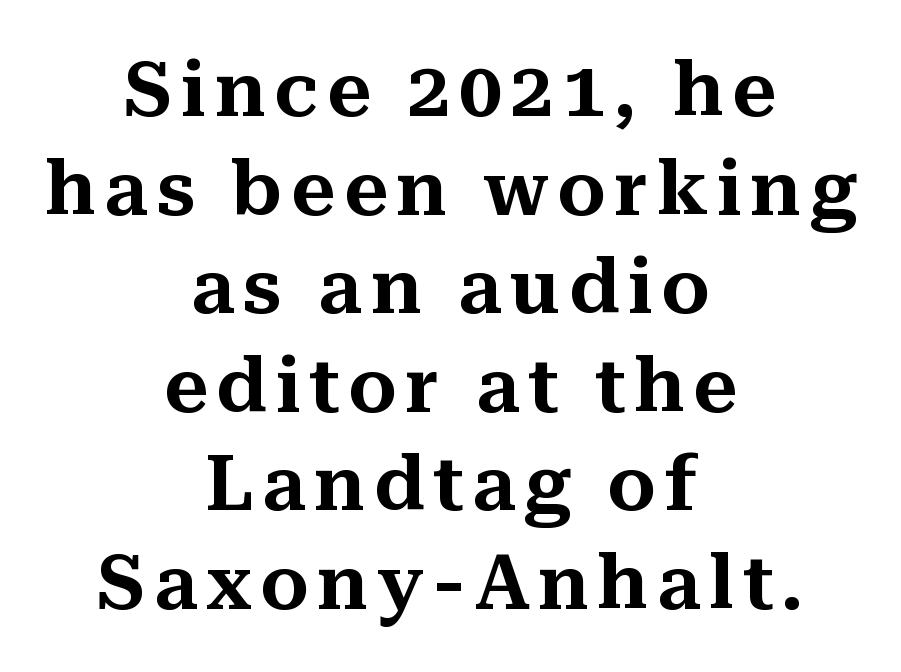
The string is rendered with underlining switched off. Letterform terminals end in serifs throughout the passage. Posture: straight, roman, zero tilt. Reading down the block, each line starts at a different indent, mirrored at its end.
